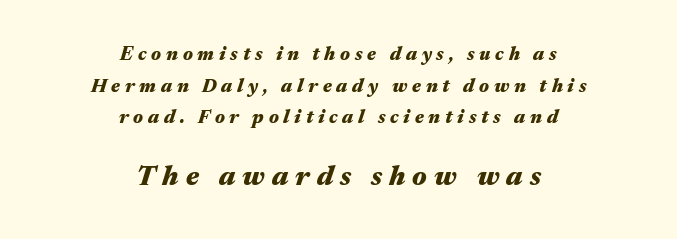
The image shows 28 px heavy, wide type, italic (leaning right); set centered, normal line spacing (1.67x), unusually wide letter spacing (+0.25 em), not underlined; the second (bottom) block is 1.47x larger; medium stroke contrast and a medium x-height.
